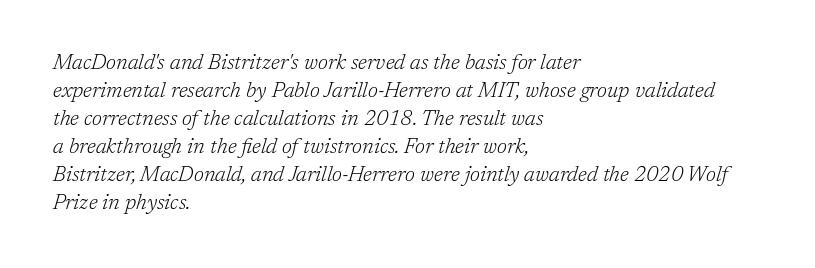
{"italic": "yes", "lean": "right", "slant_degrees": 17, "bold": "no", "underline": "no", "align": "left", "line_spacing": "normal", "line_spacing_ratio": 1.33, "letter_spacing": "normal", "letter_spacing_em": 0.0, "glyph_px": 21}
